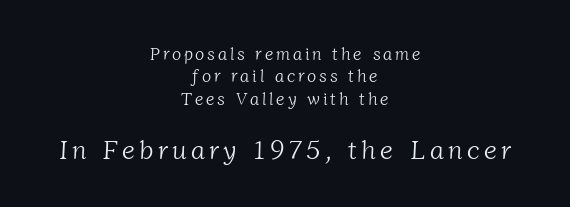
{"bold": "no", "underline": "no", "align": "center", "line_spacing": "normal", "line_spacing_ratio": 1.31, "larger_block": "second", "size_ratio": 1.53, "glyph_px": 26}
